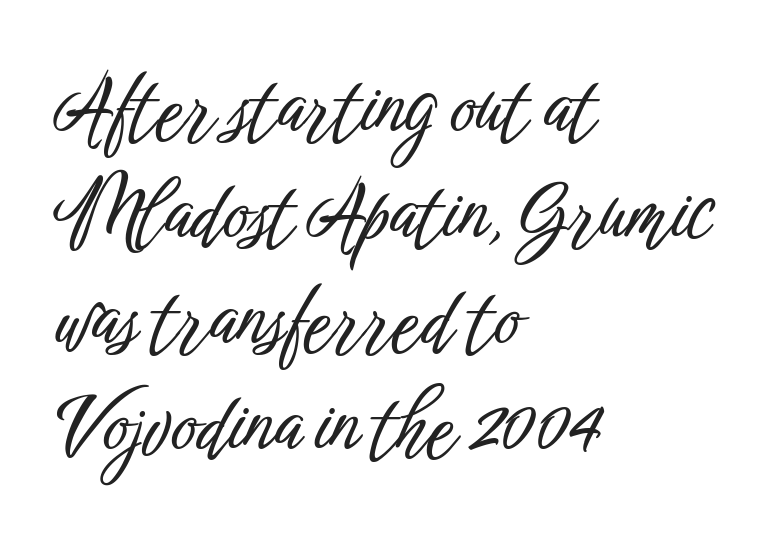
The image shows 78 px condensed sans-serif type; set left-aligned, normal line spacing (1.36x), normal letter spacing, not underlined; low stroke contrast and a medium x-height.
